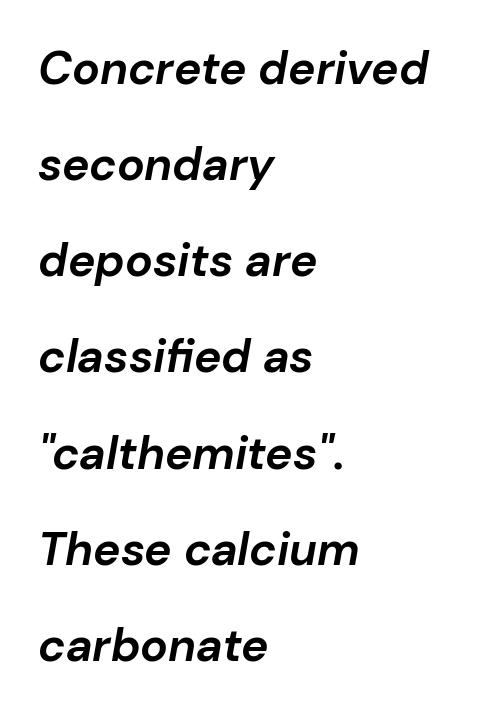
Q: Is the text bold? A: Yes.
Q: Is the text italic (slanted)? A: Yes, it leans right by about 10 degrees.
Q: Is the text underlined? A: No.
Q: How is the paragraph aligned? A: Left-aligned.
Q: Is the spacing between letters normal or unusually wide? A: Normal.
Q: Is the spacing between lines tight, normal or loose? A: Loose.
Q: Width (condensed, normal, or wide)? A: Normal.
Q: Stroke contrast? A: Low.
Q: x-height? A: Medium.
Q: Monospaced? A: No.
